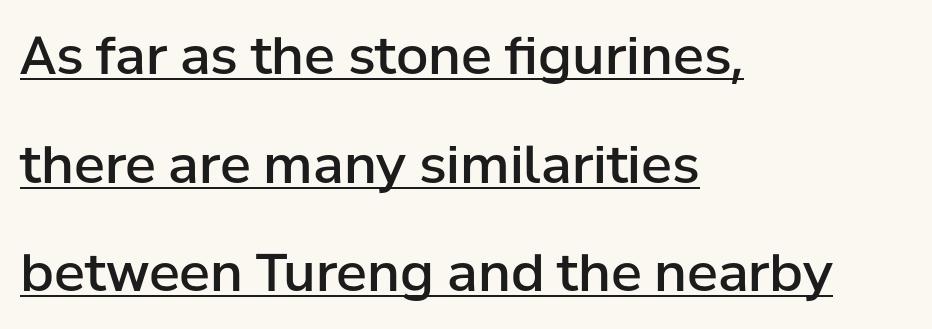
{"serif": "no", "italic": "no", "bold": "semi", "weight": "semibold", "width": "normal", "stroke_contrast": "low", "x_height": "medium", "monospaced": "no", "underline": "yes", "align": "left", "line_spacing": "loose", "line_spacing_ratio": 2.09, "letter_spacing": "normal", "letter_spacing_em": 0.0, "glyph_px": 52}
